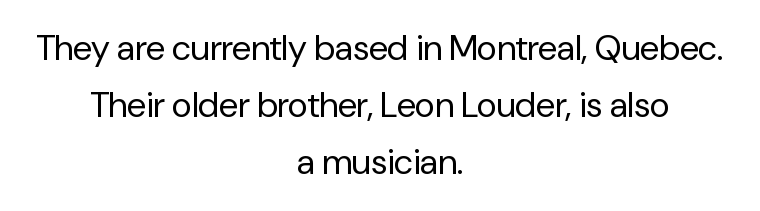
{"serif": "no", "italic": "no", "bold": "no", "weight": "regular", "width": "normal", "stroke_contrast": "low", "x_height": "medium", "monospaced": "no", "underline": "no", "align": "center", "line_spacing": "normal", "line_spacing_ratio": 1.63, "letter_spacing": "normal", "letter_spacing_em": 0.0, "glyph_px": 35}
